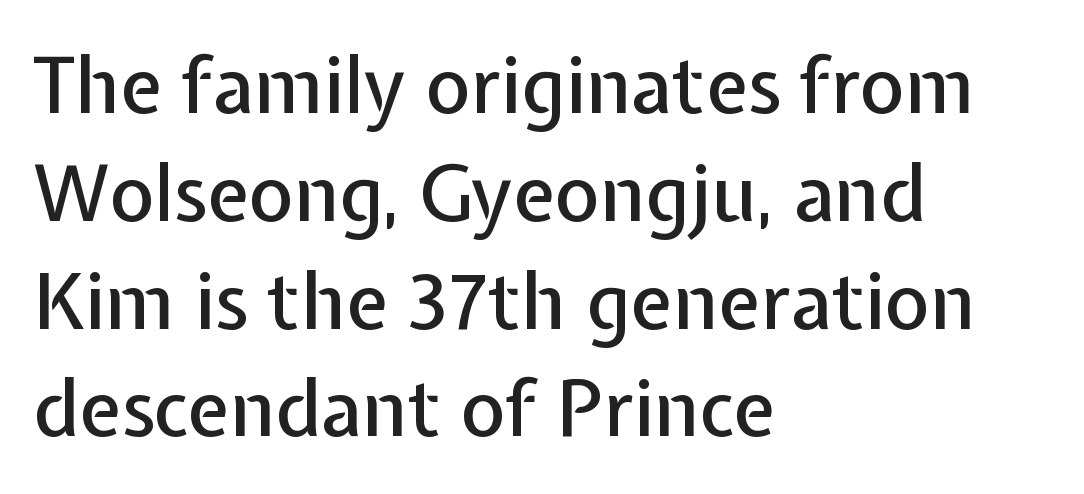
{"serif": "no", "italic": "no", "width": "normal", "stroke_contrast": "low", "x_height": "medium", "monospaced": "no", "underline": "no", "align": "left", "line_spacing": "normal", "line_spacing_ratio": 1.4, "letter_spacing": "normal", "letter_spacing_em": 0.0, "glyph_px": 77}
